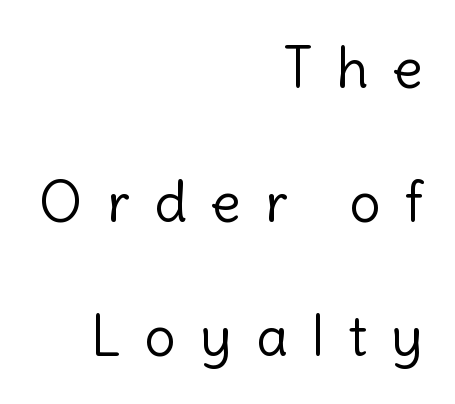
The image shows 56 px light sans-serif type, upright; set right-aligned, loose line spacing (2.39x), unusually wide letter spacing (+0.43 em), not underlined; a medium x-height.
